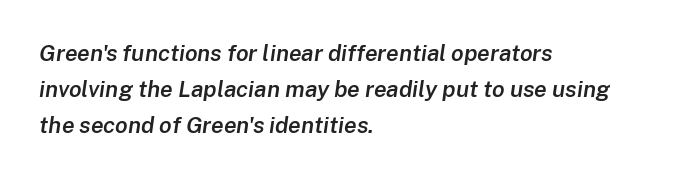
{"italic": "yes", "lean": "right", "slant_degrees": 8, "bold": "semi", "underline": "no", "align": "left", "line_spacing": "normal", "line_spacing_ratio": 1.56, "letter_spacing": "normal", "letter_spacing_em": 0.0, "glyph_px": 23}
